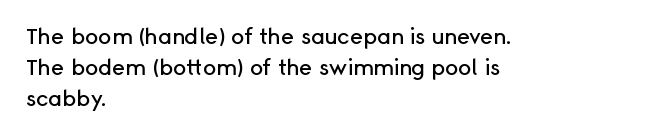
{"italic": "no", "underline": "no", "align": "left", "line_spacing": "normal", "line_spacing_ratio": 1.41, "letter_spacing": "normal", "letter_spacing_em": 0.0, "glyph_px": 22}
